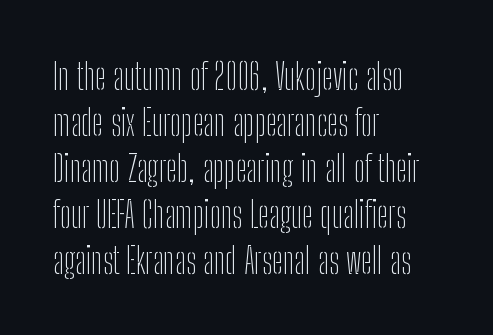
{"serif": "no", "italic": "no", "bold": "no", "weight": "thin", "width": "condensed", "stroke_contrast": "low", "x_height": "medium", "monospaced": "no", "underline": "no", "align": "left", "line_spacing_ratio": 1.24, "letter_spacing": "normal", "letter_spacing_em": 0.0, "glyph_px": 37}
